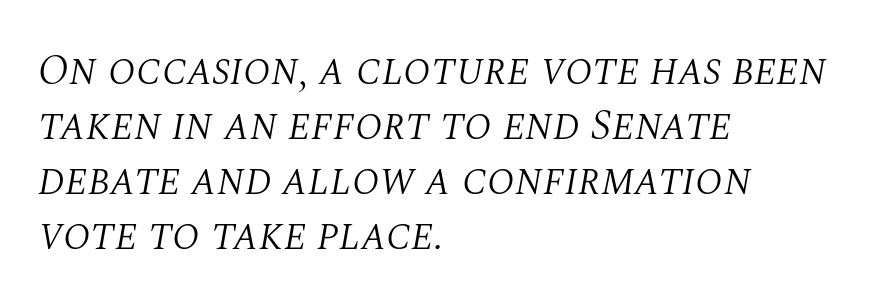
Each word holds together tightly as a unit, with standard inter-letter gaps. Horizontal alignment here is leftward, the default for most running prose. Rows of type keep a routine distance in the vertical direction. The gap between lines stays unmarked. Every character sits at an angle, as italics do. The passage shown is typed in a proportional face where columns would drift.
